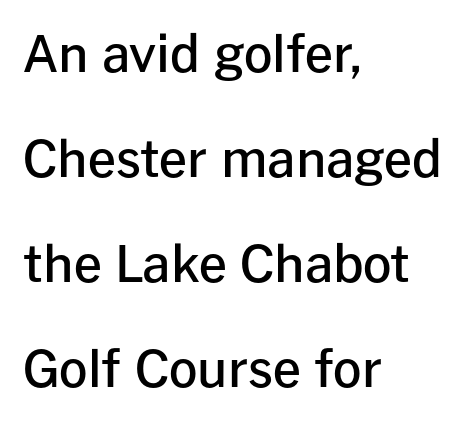
{"serif": "no", "italic": "no", "bold": "semi", "weight": "semibold", "width": "normal", "stroke_contrast": "low", "x_height": "medium", "monospaced": "no", "underline": "no", "align": "left", "line_spacing": "loose", "line_spacing_ratio": 2.1, "letter_spacing": "normal", "letter_spacing_em": 0.0, "glyph_px": 50}
